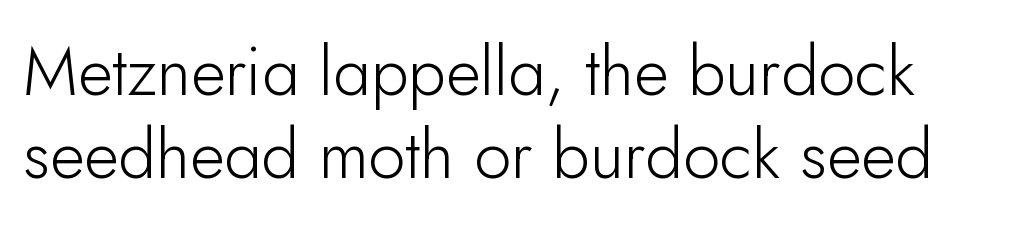
I'd call this a sans setting — the letters go barefoot. Each letter keeps its own natural width here, so spacing adapts to shape. The type is set solid horizontally, with unmodified tracking. Descenders are the only things crossing below the line. The lettering stays uniformly vertical, giving the passage a roman look. Compared with a typical body face, this is equally light or lighter still.
